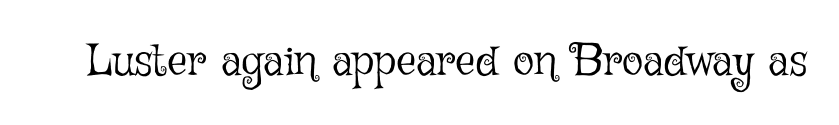
Q: Is the text bold? A: No.
Q: Is the text italic (slanted)? A: No, it is upright.
Q: Is the text underlined? A: No.
Q: Is the spacing between letters normal or unusually wide? A: Normal.
Q: Width (condensed, normal, or wide)? A: Normal.
Q: Stroke contrast? A: Low.
Q: x-height? A: Medium.
Q: Monospaced? A: No.
